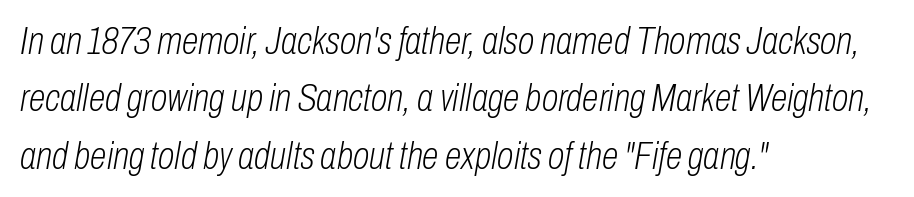
Descenders hang freely into open space. One glance says typical: line gaps are just what's usual. A student would call this left alignment; a typographer would say flush left, rag right. The passage shown leans; its letterforms are oblique.
